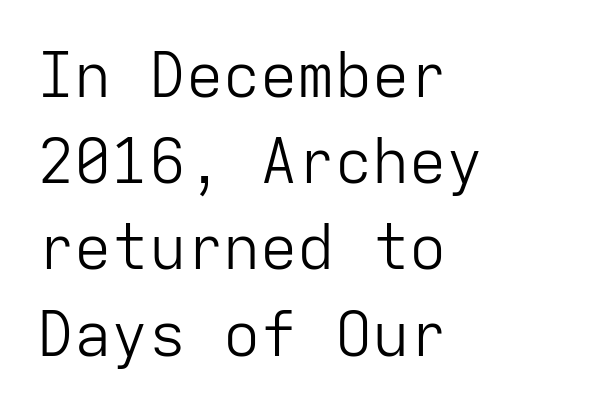
The image shows 62 px light sans-serif type, upright, monospaced; set left-aligned, normal line spacing (1.39x), normal letter spacing, not underlined; low stroke contrast and a medium x-height.
